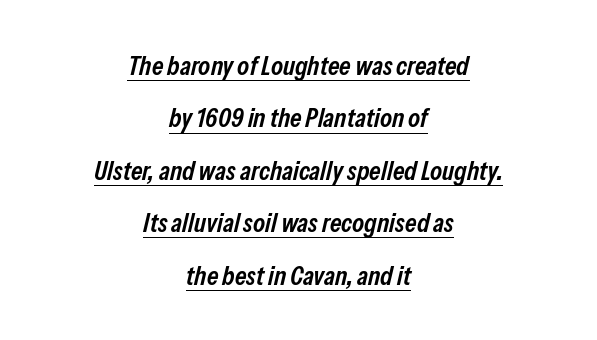
{"italic": "yes", "lean": "right", "slant_degrees": 13, "bold": "semi", "underline": "yes", "align": "center", "line_spacing": "loose", "line_spacing_ratio": 1.94, "letter_spacing": "normal", "letter_spacing_em": 0.0, "glyph_px": 27}
